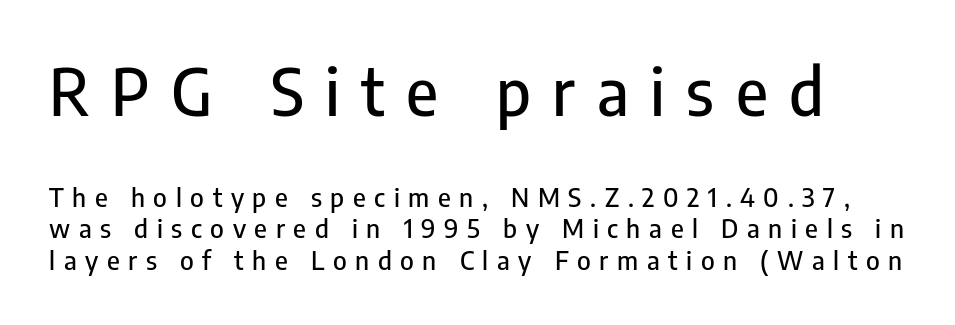
The image shows 65 px condensed sans-serif type, upright; set line spacing 1.21x, unusually wide letter spacing (+0.33 em), not underlined; the first (top) block is 2.5x larger; low stroke contrast and a medium x-height.
